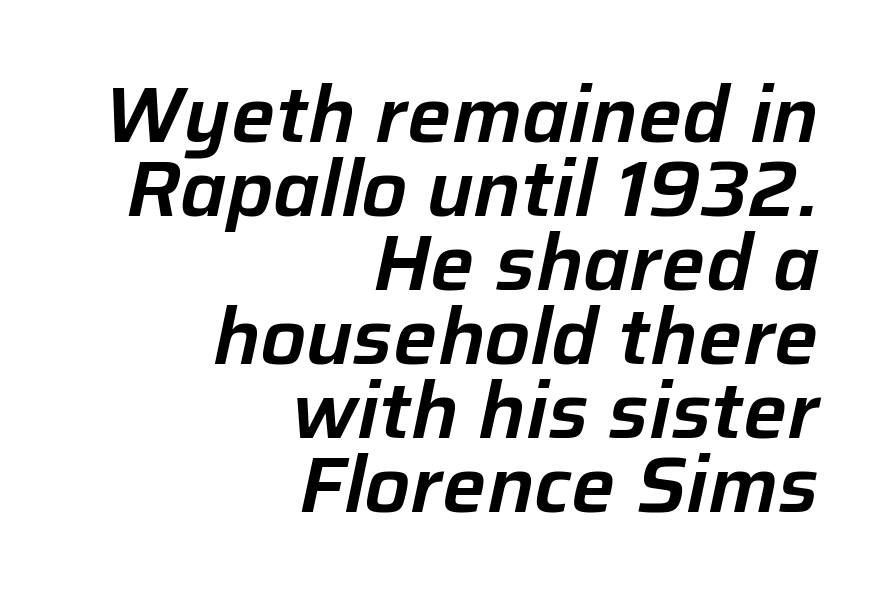
The block of text is dense from top to bottom, with scant space between rows. Do the characters align in a grid? No, the font is proportional. Standard letterfit; no display-style spreading of the glyphs. The setting favours the right margin, as signatures and pull-quotes sometimes do.
